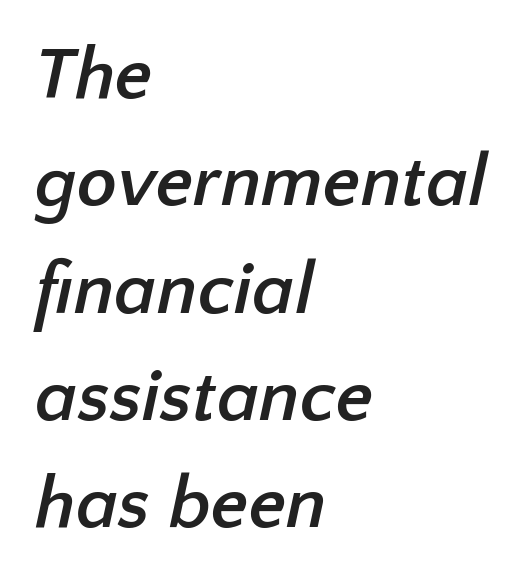
{"serif": "no", "bold": "yes", "weight": "semibold", "width": "normal", "stroke_contrast": "low", "x_height": "medium", "monospaced": "no", "underline": "no", "align": "left", "line_spacing": "normal", "line_spacing_ratio": 1.45, "letter_spacing": "normal", "letter_spacing_em": 0.0, "glyph_px": 74}
